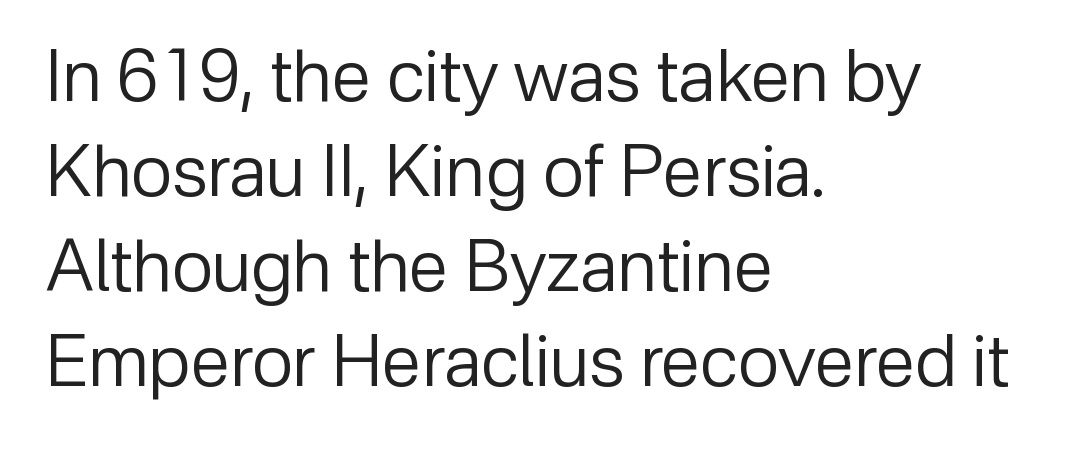
Q: Is the text bold? A: No.
Q: Is the text italic (slanted)? A: No, it is upright.
Q: Is the typeface a serif or a sans-serif typeface? A: Sans-serif.
Q: Is the text underlined? A: No.
Q: How is the paragraph aligned? A: Left-aligned.
Q: Is the spacing between letters normal or unusually wide? A: Normal.
Q: Is the spacing between lines tight, normal or loose? A: Normal.
Q: Width (condensed, normal, or wide)? A: Normal.
Q: Stroke contrast? A: Low.
Q: x-height? A: Medium.
Q: Monospaced? A: No.
